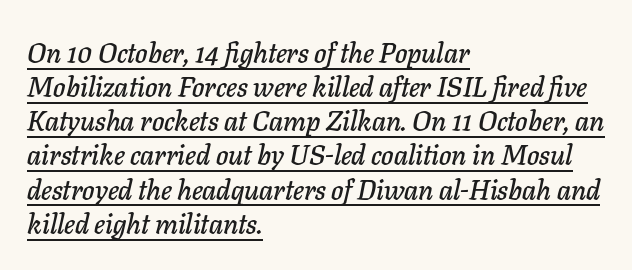
{"italic": "yes", "lean": "right", "slant_degrees": 11, "width": "normal", "stroke_contrast": "low", "x_height": "medium", "monospaced": "no", "underline": "yes", "align": "left", "line_spacing_ratio": 1.22, "letter_spacing": "normal", "letter_spacing_em": 0.0, "glyph_px": 28}
